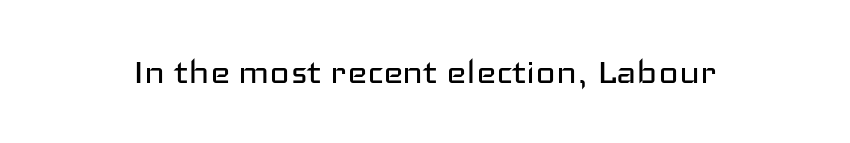
Q: Is the text bold? A: No.
Q: Is the text italic (slanted)? A: No, it is upright.
Q: Is the typeface a serif or a sans-serif typeface? A: Sans-serif.
Q: Is the text underlined? A: No.
Q: Is the spacing between letters normal or unusually wide? A: Normal.
Q: Width (condensed, normal, or wide)? A: Wide.
Q: Stroke contrast? A: Low.
Q: x-height? A: Medium.
Q: Monospaced? A: No.
